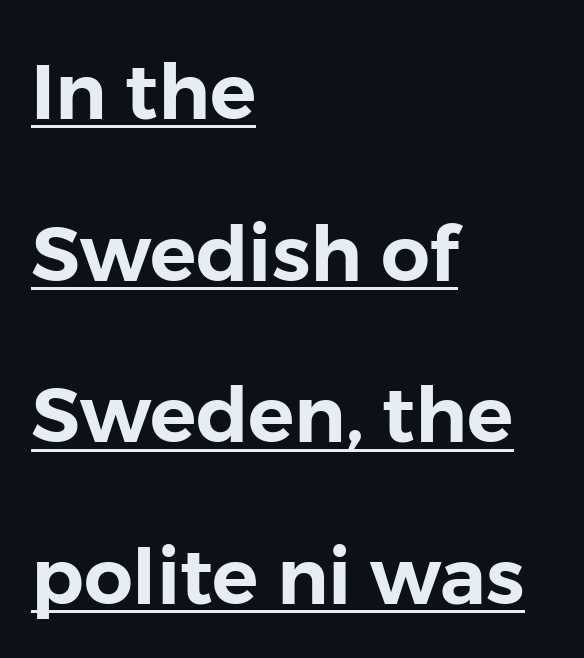
The image shows 77 px sans-serif type, upright; set left-aligned, loose line spacing (2.1x), normal letter spacing, underlined; low stroke contrast and a medium x-height.
